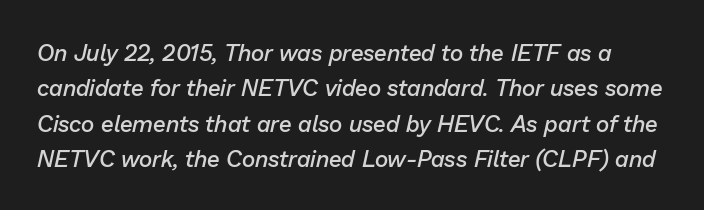
The image shows 23 px text type, italic (leaning right); set normal line spacing (1.54x), normal letter spacing, not underlined.
